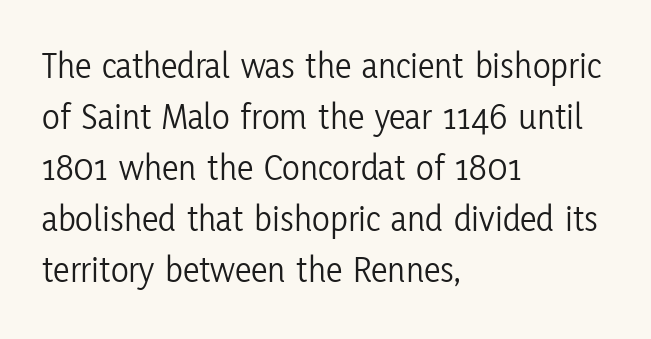
The image shows 37 px light, condensed sans-serif type, upright; set left-aligned, normal line spacing (1.38x), normal letter spacing, not underlined; low stroke contrast and a medium x-height.
